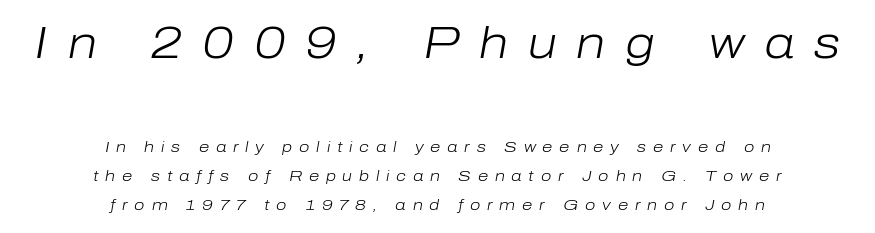
A typesetter would call this heavily tracked-out type. Every character sits at an angle, as italics do. The passage shown is not bold in any degree. A student would notice the top passage is typeset larger than what follows. Each letter keeps its own natural width here, so spacing adapts to shape. The setting favours the middle, as headings and verse often do.
